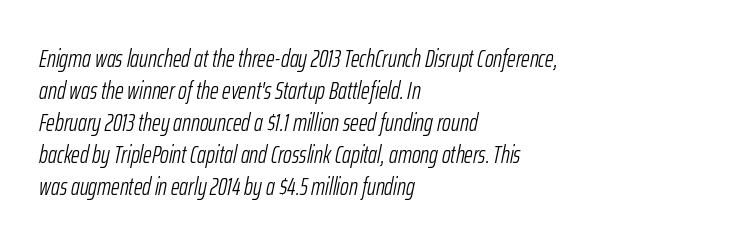
The image shows 24 px text type, italic (leaning right); set left-aligned, normal line spacing (1.33x), normal letter spacing, not underlined.
